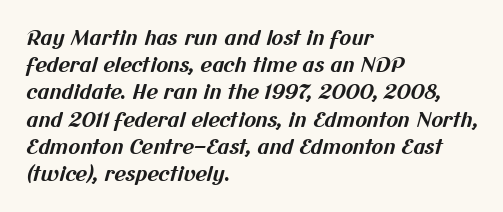
The image shows 20 px bold type; set left-aligned, normal line spacing (1.36x), normal letter spacing, not underlined.
